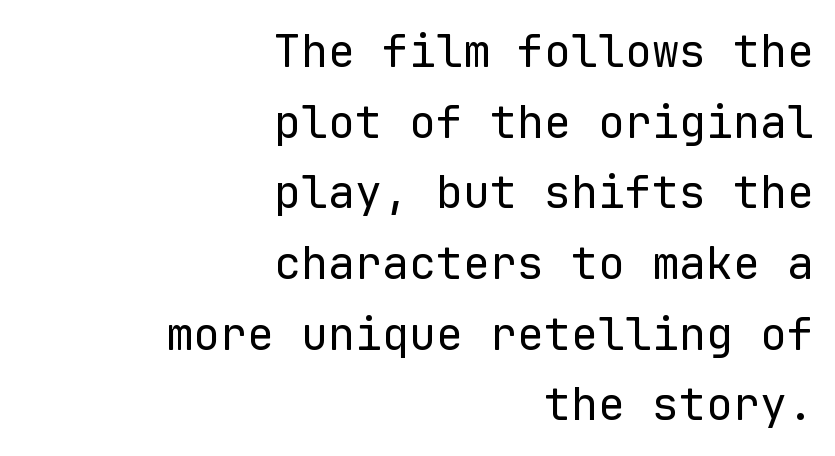
The image shows 45 px regular-weight sans-serif type, upright, monospaced; set right-aligned, normal line spacing (1.57x), normal letter spacing, not underlined; low stroke contrast and a medium x-height.
